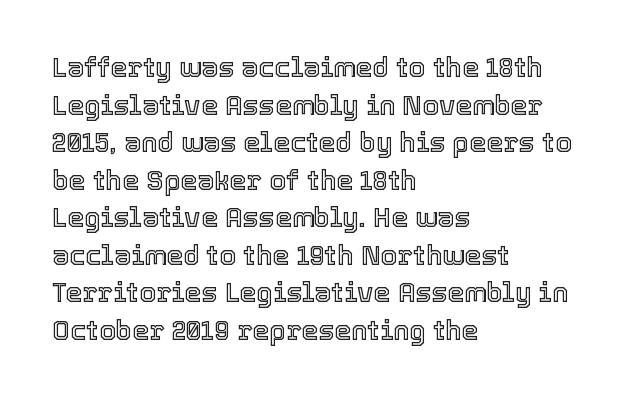
{"italic": "no", "underline": "no", "align": "left", "line_spacing": "normal", "line_spacing_ratio": 1.39, "letter_spacing": "normal", "letter_spacing_em": 0.0, "glyph_px": 27}
